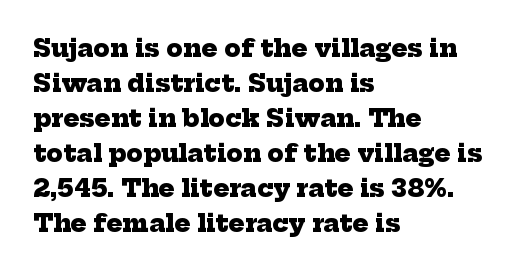
{"bold": "yes", "underline": "no", "align": "left", "line_spacing": "normal", "line_spacing_ratio": 1.46, "letter_spacing": "normal", "letter_spacing_em": 0.0, "glyph_px": 24}
